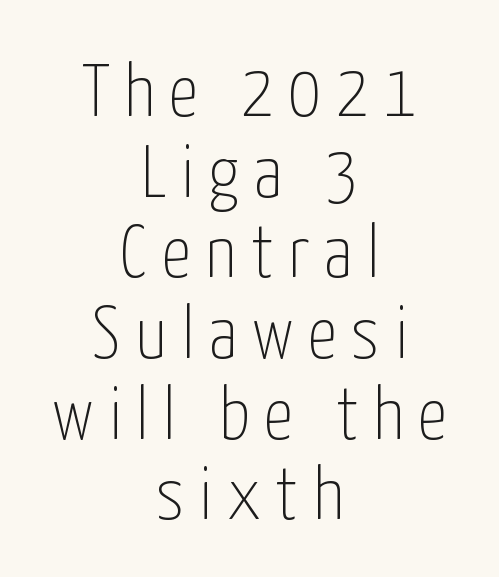
The image shows 74 px thin, condensed sans-serif type, upright; set centered, tight line spacing (1.09x), unusually wide letter spacing (+0.2 em), not underlined; low stroke contrast and a medium x-height.
